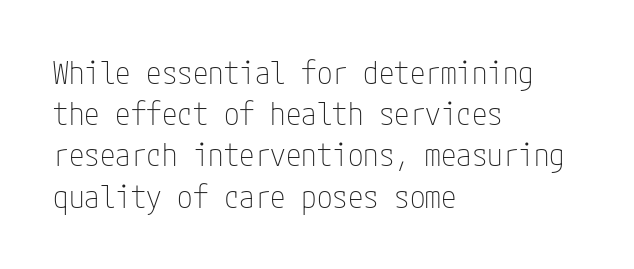
The font's upright variant was chosen for this text. A clean baseline with only descenders dipping below it. Baseline-to-baseline distance is the conventional proportion of letter height. The face used here is a sans, in the tradition of grotesques and geometrics. The paragraph shown leans on its left margin.
